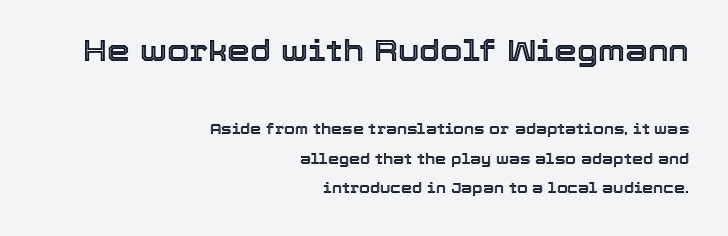
The image shows 29 px text type, upright; set right-aligned, loose line spacing (2.11x), normal letter spacing, not underlined; the first (top) block is 2.07x larger; a medium x-height.
